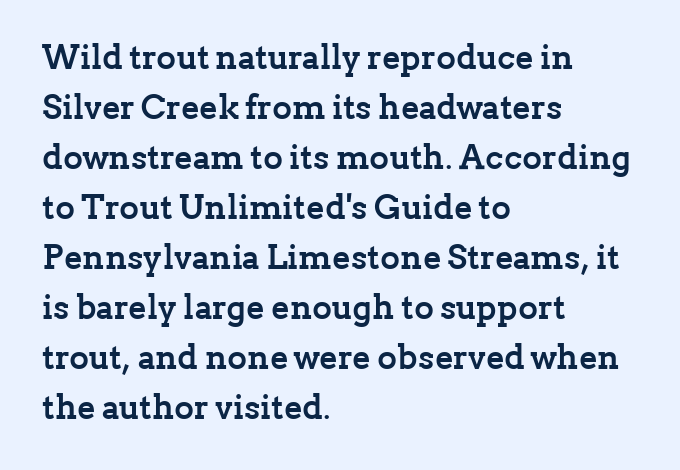
The image shows 34 px semibold serif type, upright; set left-aligned, normal line spacing (1.47x), normal letter spacing, not underlined; low stroke contrast and a medium x-height.
